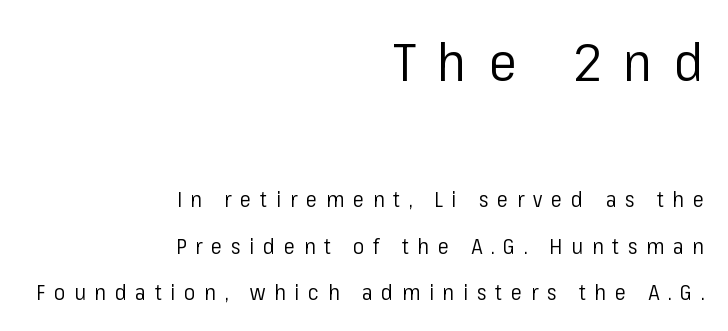
The axis of the letterforms is exactly vertical. Letters have the restrained weight of plain body copy at most. Each word looks stretched out because of the extra space between its letters. A typesetter would label this face a sans.
